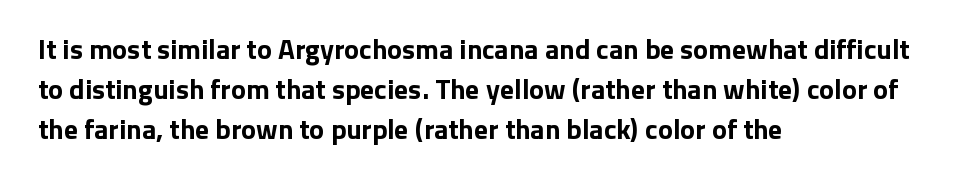
{"serif": "no", "italic": "no", "bold": "yes", "weight": "bold", "width": "normal", "stroke_contrast": "low", "x_height": "medium", "monospaced": "no", "underline": "no", "align": "left", "line_spacing": "normal", "line_spacing_ratio": 1.43, "letter_spacing": "normal", "letter_spacing_em": 0.0, "glyph_px": 28}
